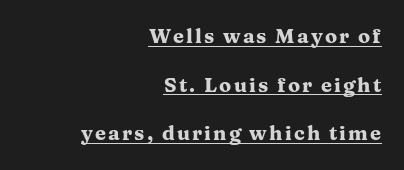
{"italic": "no", "bold": "yes", "underline": "yes", "align": "right", "line_spacing": "loose", "line_spacing_ratio": 2.43, "glyph_px": 20}
